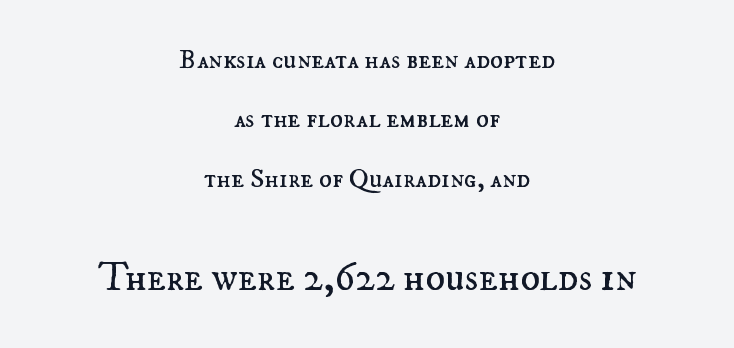
Think standard paragraph weight, or any step lighter than that. Tracking value appears to be zero — textbook default spacing. Only glyphs here, with clear space below each row. Each line is balanced around a shared central axis. Each letter keeps its own natural width here, so spacing adapts to shape.
